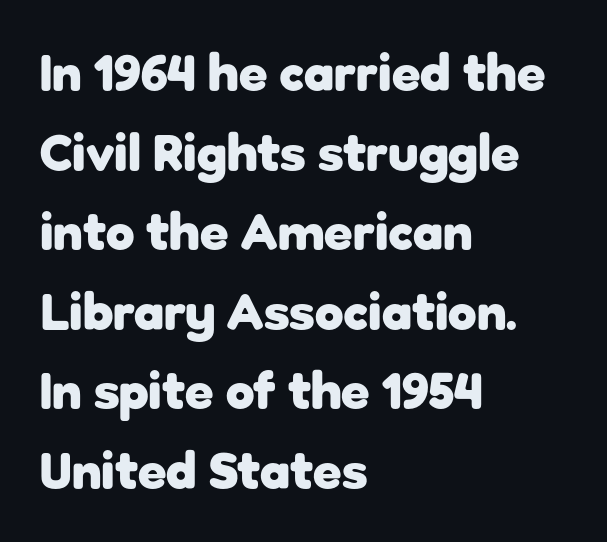
Where is the straight margin? On the left. These lines are rendered in a variable-pitch font. How would I describe the line gaps? Plain and ordinary. Quick note: not italic, upright. The letters are bold, with thick, heavy strokes. Type without underlining.
